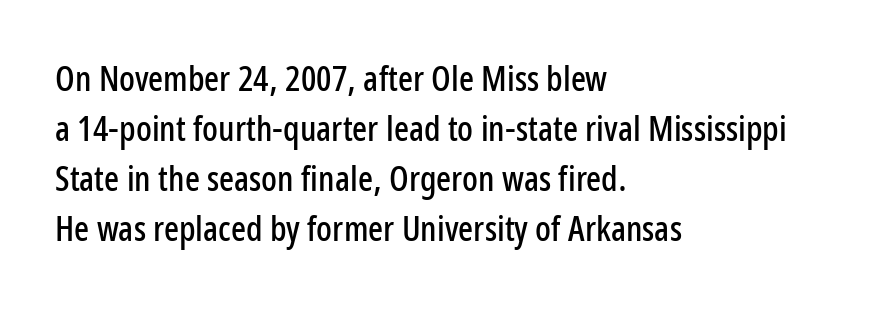
Q: Is the text italic (slanted)? A: No, it is upright.
Q: Is the typeface a serif or a sans-serif typeface? A: Sans-serif.
Q: Is the text underlined? A: No.
Q: How is the paragraph aligned? A: Left-aligned.
Q: Is the spacing between letters normal or unusually wide? A: Normal.
Q: Is the spacing between lines tight, normal or loose? A: Normal.
Q: Width (condensed, normal, or wide)? A: Condensed.
Q: Stroke contrast? A: Low.
Q: x-height? A: Medium.
Q: Monospaced? A: No.
